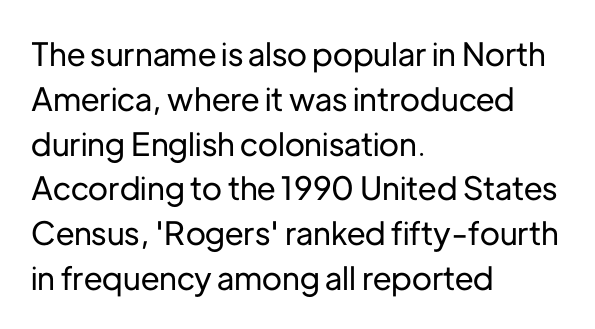
Q: Is the text italic (slanted)? A: No, it is upright.
Q: Is the typeface a serif or a sans-serif typeface? A: Sans-serif.
Q: Is the text underlined? A: No.
Q: How is the paragraph aligned? A: Left-aligned.
Q: Is the spacing between letters normal or unusually wide? A: Normal.
Q: Is the spacing between lines tight, normal or loose? A: Normal.
Q: Width (condensed, normal, or wide)? A: Normal.
Q: Stroke contrast? A: Low.
Q: x-height? A: Medium.
Q: Monospaced? A: No.
